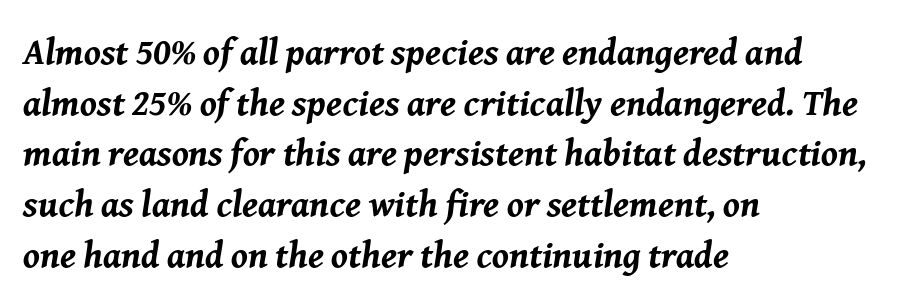
Is this a fixed-width face? No — the glyphs have proportional, varying widths. The glyphs have the mass of a bold cut. Does extra space separate the letters? No, they use regular spacing. The area under the type is left untouched. There's an unmistakable incline to the writing here.
